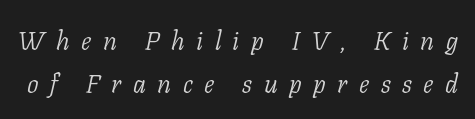
The letters are spread apart with noticeably loose tracking. Compared with a typical body face, this is equally light or lighter still. Observe the lean: these are italic letterforms. Each new line begins a customary step beneath the previous one.
